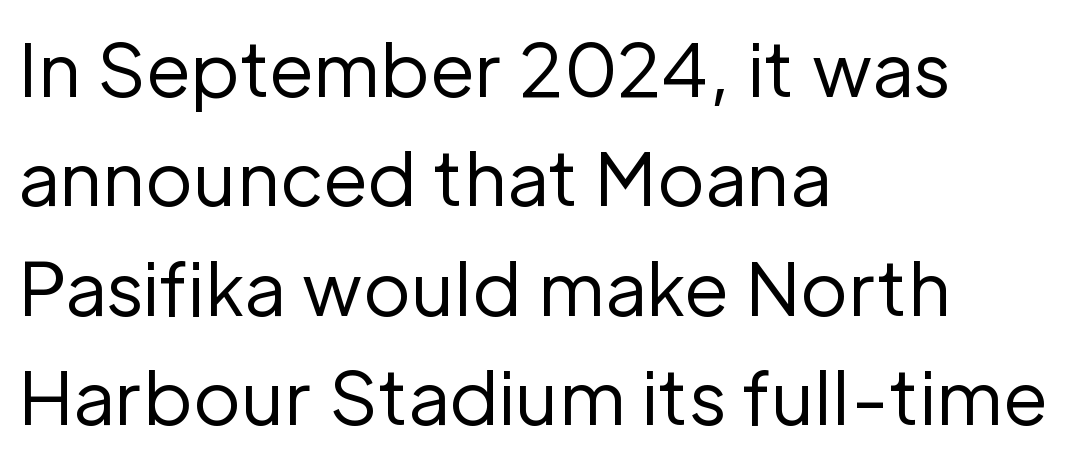
The image shows 73 px regular-weight sans-serif type, upright; set left-aligned, normal line spacing (1.5x), normal letter spacing, not underlined; low stroke contrast and a medium x-height.
